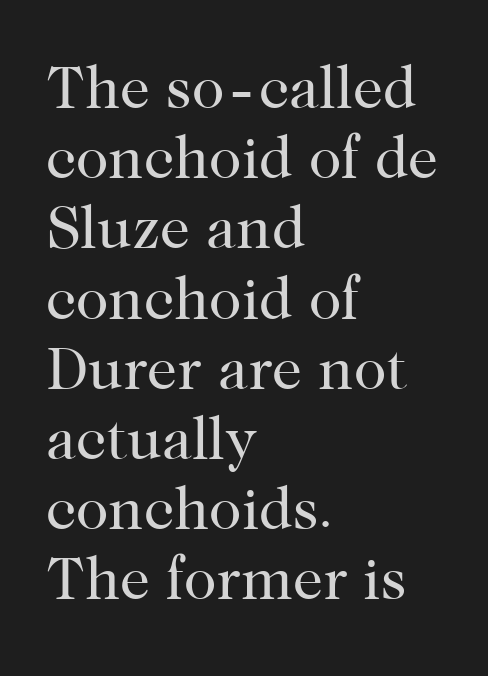
{"serif": "yes", "italic": "no", "bold": "no", "weight": "regular", "width": "normal", "stroke_contrast": "high", "x_height": "medium", "monospaced": "no", "underline": "no", "align": "left", "line_spacing_ratio": 1.17, "letter_spacing": "normal", "letter_spacing_em": 0.0, "glyph_px": 60}
